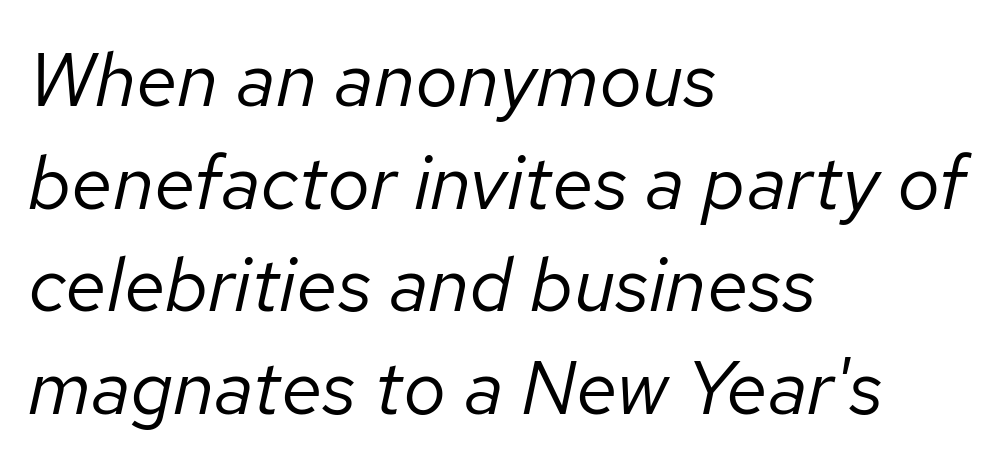
Q: Is the text bold? A: No.
Q: Is the text italic (slanted)? A: Yes, it leans right by about 12 degrees.
Q: Is the text underlined? A: No.
Q: How is the paragraph aligned? A: Left-aligned.
Q: Is the spacing between letters normal or unusually wide? A: Normal.
Q: Is the spacing between lines tight, normal or loose? A: Normal.
Q: Width (condensed, normal, or wide)? A: Normal.
Q: Stroke contrast? A: Low.
Q: x-height? A: Medium.
Q: Monospaced? A: No.
